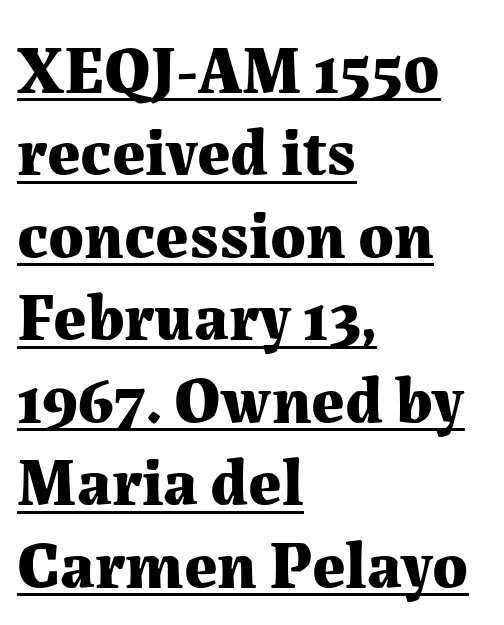
Q: Is the text bold? A: Yes.
Q: Is the text italic (slanted)? A: No, it is upright.
Q: Is the typeface a serif or a sans-serif typeface? A: Serif.
Q: Is the text underlined? A: Yes.
Q: How is the paragraph aligned? A: Left-aligned.
Q: Is the spacing between letters normal or unusually wide? A: Normal.
Q: Is the spacing between lines tight, normal or loose? A: Normal.
Q: Width (condensed, normal, or wide)? A: Normal.
Q: Stroke contrast? A: Medium.
Q: x-height? A: Medium.
Q: Monospaced? A: No.
